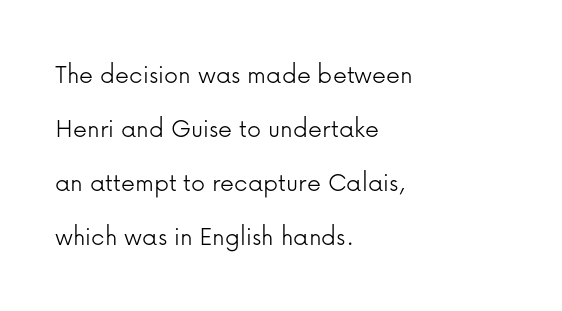
{"serif": "no", "italic": "no", "bold": "no", "weight": "light", "width": "normal", "stroke_contrast": "low", "x_height": "medium", "monospaced": "no", "underline": "no", "align": "left", "line_spacing": "loose", "line_spacing_ratio": 1.93, "letter_spacing": "normal", "letter_spacing_em": 0.0, "glyph_px": 28}
